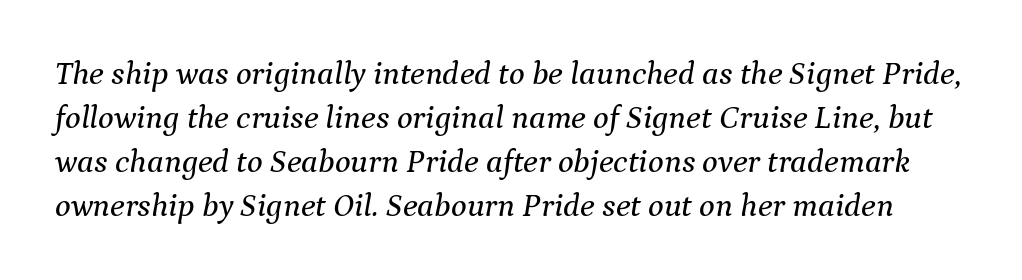
{"serif": "yes", "italic": "yes", "lean": "right", "slant_degrees": 9, "width": "normal", "stroke_contrast": "medium", "x_height": "medium", "monospaced": "no", "underline": "no", "line_spacing": "normal", "line_spacing_ratio": 1.33, "letter_spacing": "normal", "letter_spacing_em": 0.0, "glyph_px": 33}
